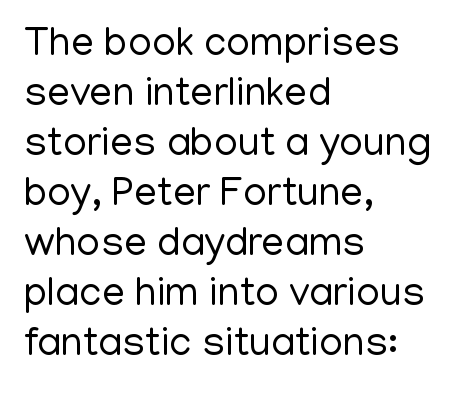
{"serif": "no", "italic": "no", "bold": "no", "weight": "regular", "width": "normal", "stroke_contrast": "low", "x_height": "medium", "monospaced": "no", "underline": "no", "align": "left", "line_spacing_ratio": 1.22, "letter_spacing": "normal", "letter_spacing_em": 0.0, "glyph_px": 41}
